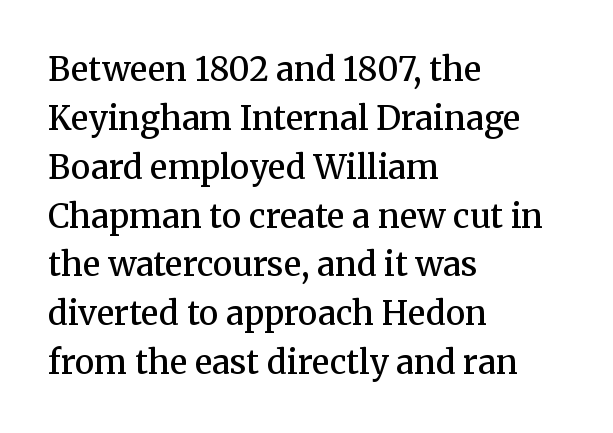
The image shows 33 px semibold serif type, upright; set left-aligned, normal line spacing (1.48x), normal letter spacing, not underlined; medium stroke contrast and a medium x-height.
